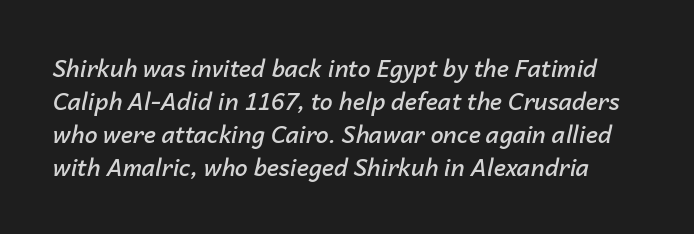
The image shows 23 px text type, italic (leaning right); set normal line spacing (1.43x), normal letter spacing, not underlined.
